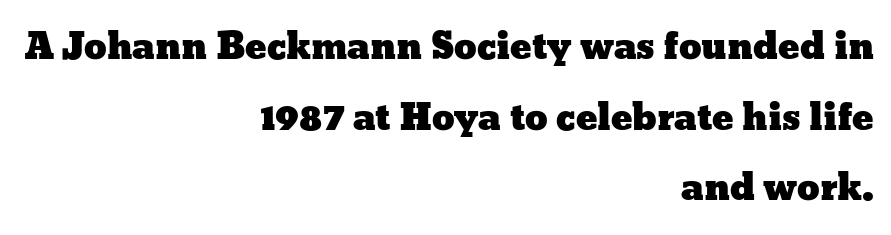
The lines are spread far apart with generous leading. A clean baseline with only descenders dipping below it. Posture: vertical. One-word summary of the alignment: right.
